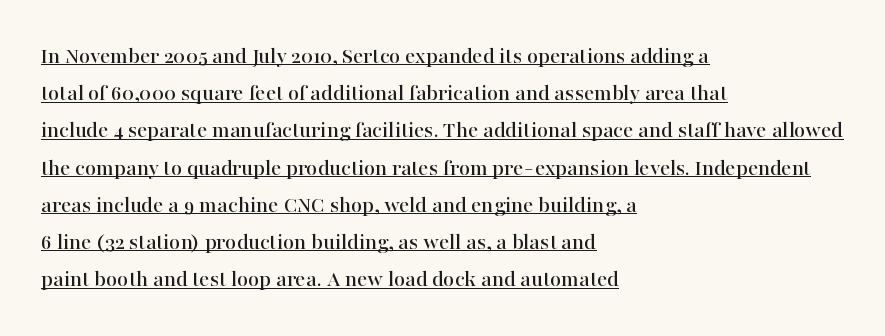
The image shows 24 px text type, upright; set left-aligned, normal line spacing (1.55x), normal letter spacing, underlined.
